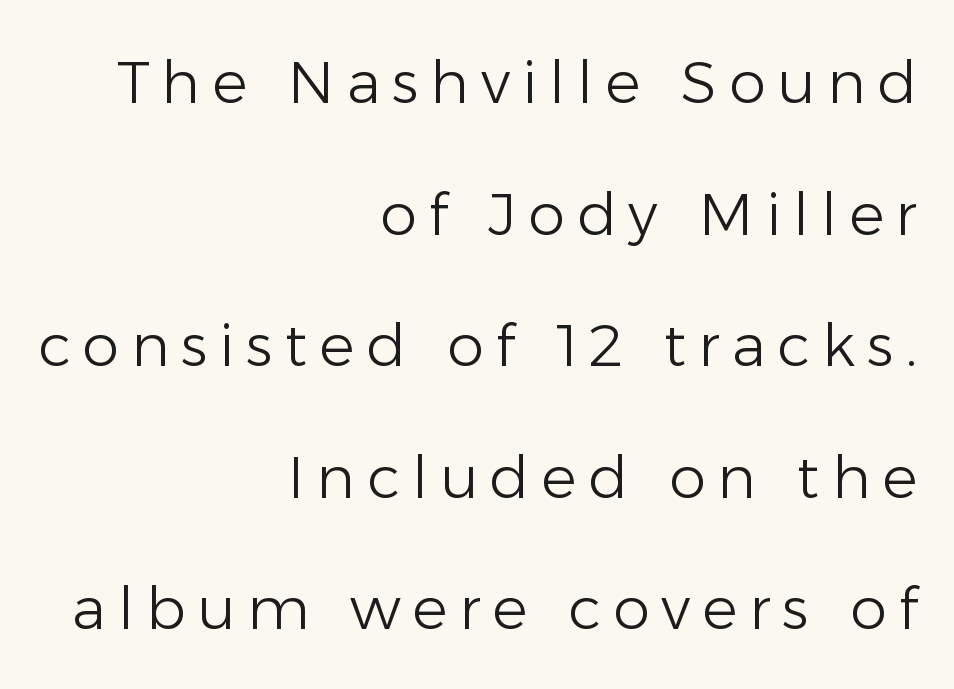
The image shows 59 px light sans-serif type, upright; set right-aligned, loose line spacing (2.23x), unusually wide letter spacing (+0.2 em), not underlined; low stroke contrast and a medium x-height.
